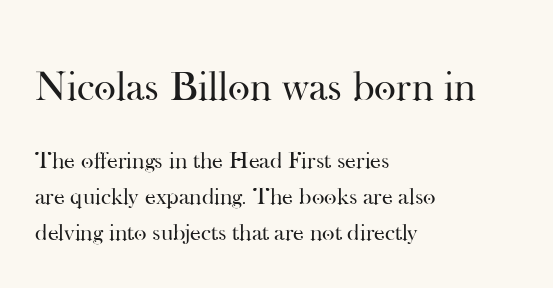
{"serif": "yes", "italic": "no", "bold": "no", "weight": "regular", "width": "normal", "stroke_contrast": "high", "x_height": "small", "monospaced": "no", "underline": "no", "align": "left", "line_spacing": "normal", "line_spacing_ratio": 1.49, "letter_spacing": "normal", "letter_spacing_em": 0.0, "larger_block": "first", "size_ratio": 1.75, "glyph_px": 42}
